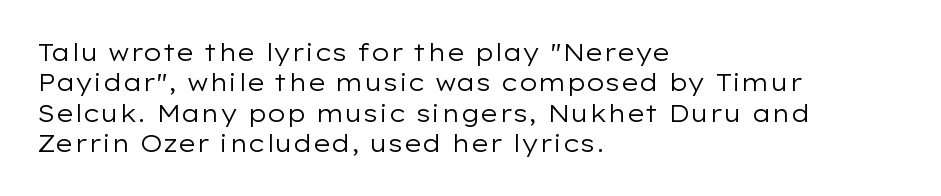
The image shows 24 px text type, upright; set left-aligned, normal line spacing (1.27x), normal letter spacing, not underlined.
